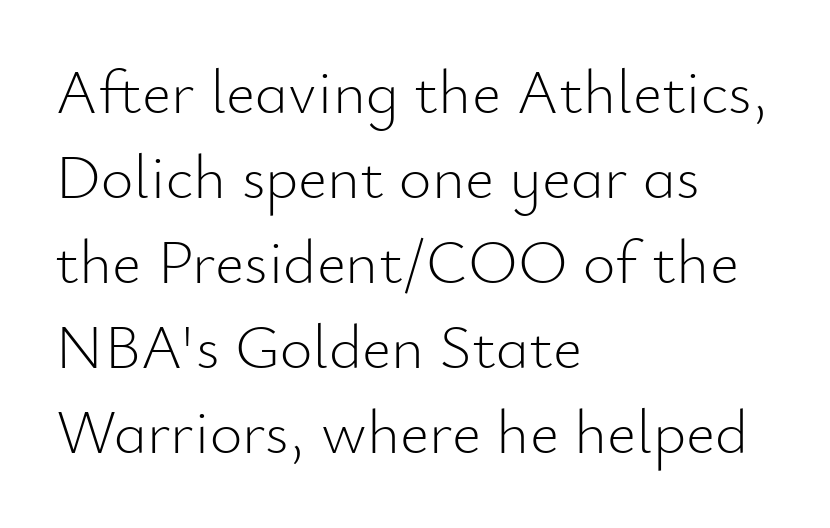
The image shows 63 px light sans-serif type, upright; set left-aligned, normal line spacing (1.35x), normal letter spacing, not underlined; low stroke contrast and a small x-height.
